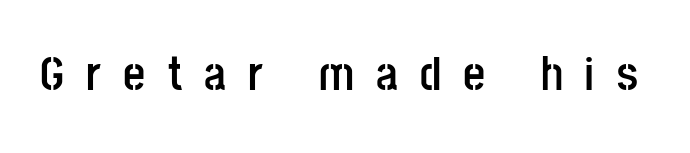
{"serif": "no", "italic": "no", "bold": "yes", "weight": "semibold", "width": "condensed", "stroke_contrast": "low", "x_height": "large", "monospaced": "no", "underline": "no", "letter_spacing": "wide", "letter_spacing_em": 0.46, "glyph_px": 48}
